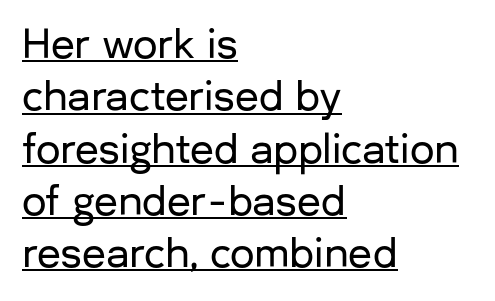
The image shows 39 px sans-serif type, upright; set left-aligned, normal line spacing (1.34x), normal letter spacing, underlined; low stroke contrast and a medium x-height.
